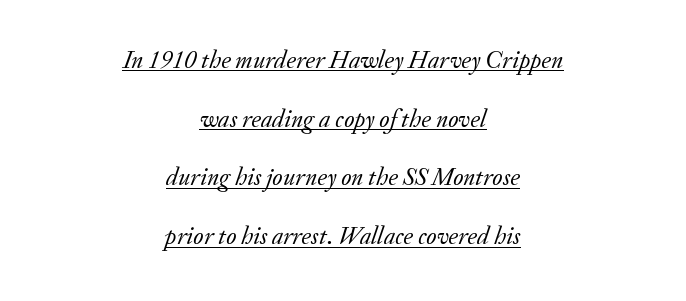
{"italic": "yes", "lean": "right", "slant_degrees": 20, "bold": "no", "underline": "yes", "align": "center", "line_spacing": "loose", "line_spacing_ratio": 2.35, "letter_spacing": "normal", "letter_spacing_em": 0.0, "glyph_px": 25}
